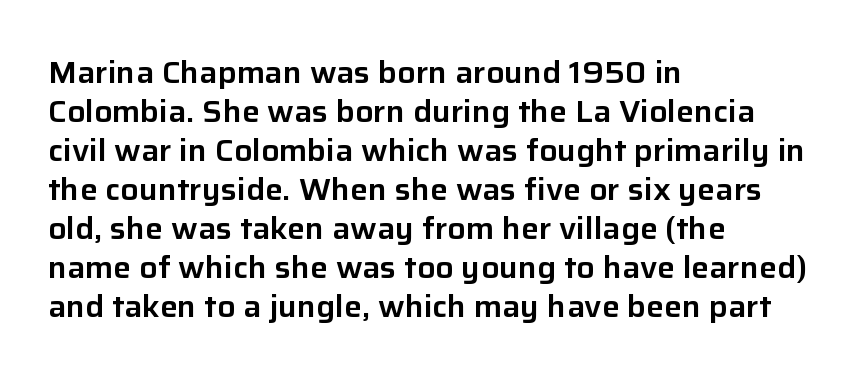
Q: Is the text italic (slanted)? A: No, it is upright.
Q: Is the typeface a serif or a sans-serif typeface? A: Sans-serif.
Q: Is the text underlined? A: No.
Q: How is the paragraph aligned? A: Left-aligned.
Q: Is the spacing between letters normal or unusually wide? A: Normal.
Q: Is the spacing between lines tight, normal or loose? A: Normal.
Q: Width (condensed, normal, or wide)? A: Normal.
Q: Stroke contrast? A: Low.
Q: x-height? A: Medium.
Q: Monospaced? A: No.
